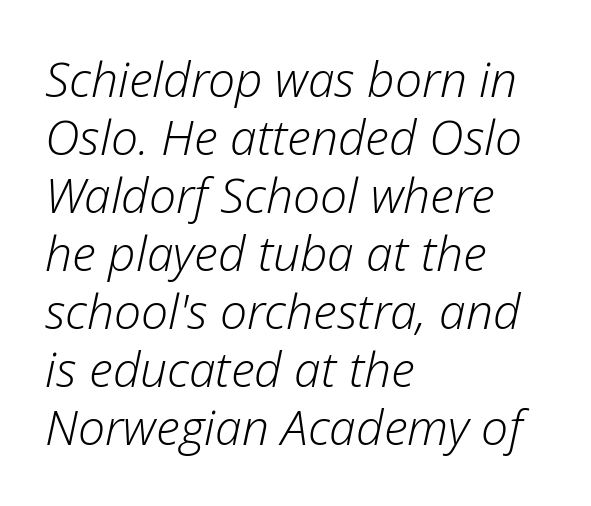
The image shows 48 px light type, italic (leaning right); set left-aligned, line spacing 1.21x, normal letter spacing, not underlined; low stroke contrast and a medium x-height.
